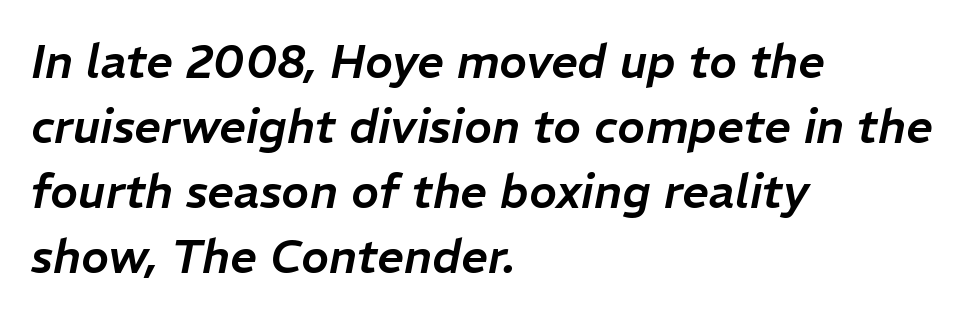
Q: Is the text italic (slanted)? A: Yes, it leans right by about 11 degrees.
Q: Is the text underlined? A: No.
Q: How is the paragraph aligned? A: Left-aligned.
Q: Is the spacing between letters normal or unusually wide? A: Normal.
Q: Is the spacing between lines tight, normal or loose? A: Normal.
Q: Width (condensed, normal, or wide)? A: Normal.
Q: Stroke contrast? A: Low.
Q: x-height? A: Medium.
Q: Monospaced? A: No.
